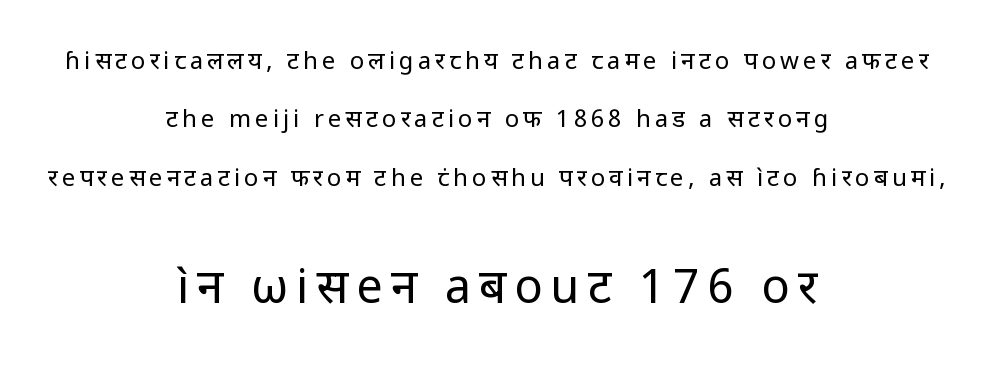
{"serif": "no", "italic": "no", "bold": "no", "weight": "regular", "width": "normal", "stroke_contrast": "low", "x_height": "medium", "monospaced": "no", "underline": "no", "align": "center", "line_spacing": "loose", "line_spacing_ratio": 2.43, "larger_block": "second", "size_ratio": 1.96, "glyph_px": 47}
